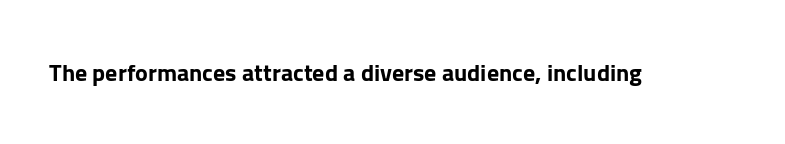
{"italic": "no", "bold": "yes", "underline": "no", "letter_spacing": "normal", "letter_spacing_em": 0.0, "glyph_px": 24}
